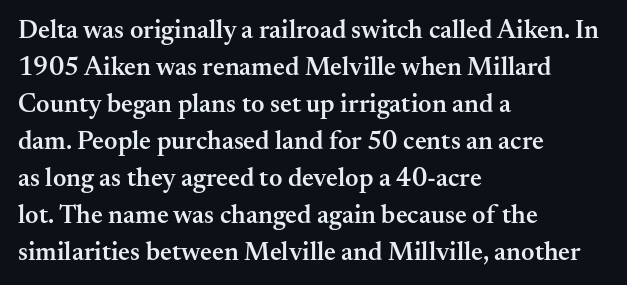
The image shows 26 px text type, upright; set left-aligned, normal line spacing (1.42x), normal letter spacing, not underlined.
